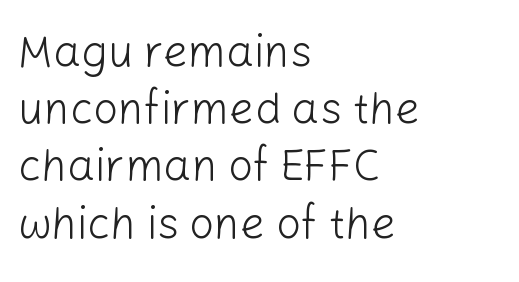
Heaviness? Minimal to ordinary, like unemphasized prose. The letters stand upright; this is a roman face. Line spacing here is normal. There is no visible air inserted between adjacent glyphs. Visually the block forms a straight wall on the left and a jagged coastline on the right. Varying glyph widths throughout — classic text-font behaviour.
